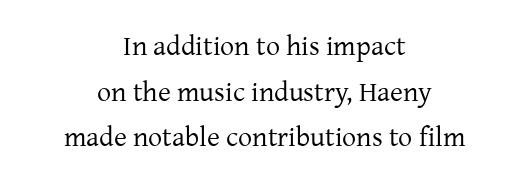
{"serif": "yes", "italic": "no", "bold": "no", "weight": "regular", "width": "normal", "stroke_contrast": "low", "x_height": "medium", "monospaced": "no", "underline": "no", "align": "center", "line_spacing": "normal", "line_spacing_ratio": 1.63, "letter_spacing": "normal", "letter_spacing_em": 0.0, "glyph_px": 28}
